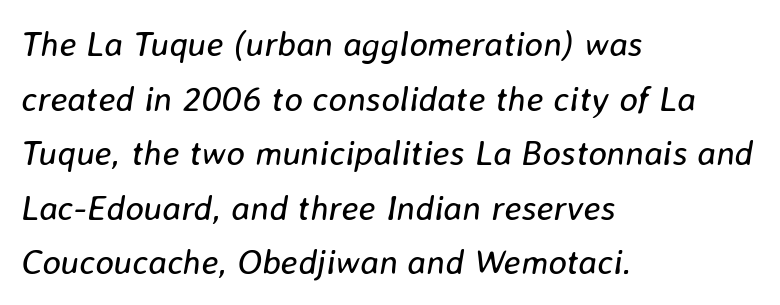
Q: Is the text bold? A: No.
Q: Is the text italic (slanted)? A: Yes, it leans right by about 8 degrees.
Q: Is the text underlined? A: No.
Q: How is the paragraph aligned? A: Left-aligned.
Q: Is the spacing between letters normal or unusually wide? A: Normal.
Q: Is the spacing between lines tight, normal or loose? A: Normal.
Q: Width (condensed, normal, or wide)? A: Normal.
Q: Stroke contrast? A: Low.
Q: x-height? A: Medium.
Q: Monospaced? A: No.
